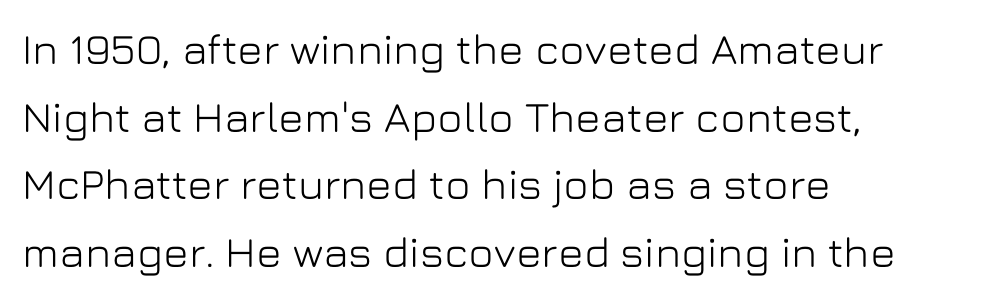
Regarding leading, the lines here are spaced in the standard way. The area under the type is left untouched. Is there any slant? The stems are plumb. Every row of glyphs begins at an identical x-position on the left. Letterform terminals end flat and unadorned throughout the passage. Is this a fixed-width face? No — the glyphs have proportional, varying widths.
